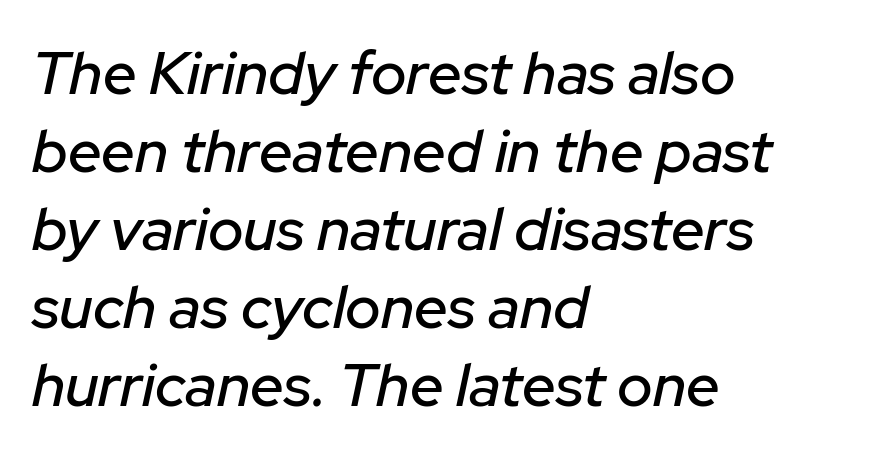
The space directly below the letters is spotless. These lines are set flush left with a ragged right edge. Notice how the stems are inclined rather than vertical — that's the hallmark of italics. What's the leading like? Ordinary, nothing unusual. Short note: letters normally spaced.
